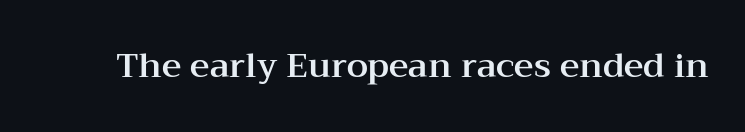
Regarding serifs, this sample has them. Character widths vary here, with narrow letters taking less room than wide ones. The lettering stays uniformly vertical, giving the passage a roman look. Words float on clear page, feet unadorned.
